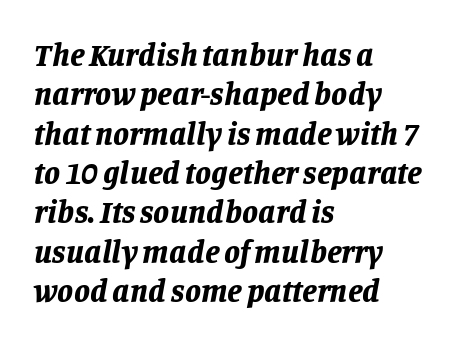
{"italic": "yes", "lean": "right", "slant_degrees": 11, "bold": "yes", "weight": "bold", "width": "normal", "stroke_contrast": "low", "x_height": "large", "monospaced": "no", "underline": "no", "align": "left", "line_spacing_ratio": 1.23, "letter_spacing": "normal", "letter_spacing_em": 0.0, "glyph_px": 32}
